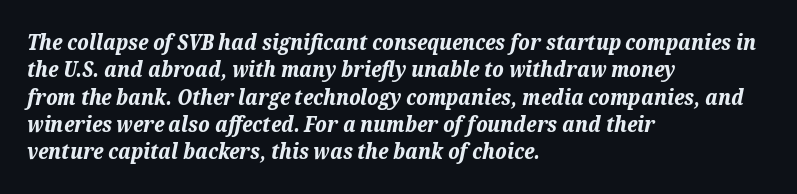
{"italic": "yes", "lean": "right", "slant_degrees": 12, "bold": "yes", "underline": "no", "align": "left", "line_spacing": "normal", "line_spacing_ratio": 1.3, "letter_spacing": "normal", "letter_spacing_em": 0.0, "glyph_px": 21}
